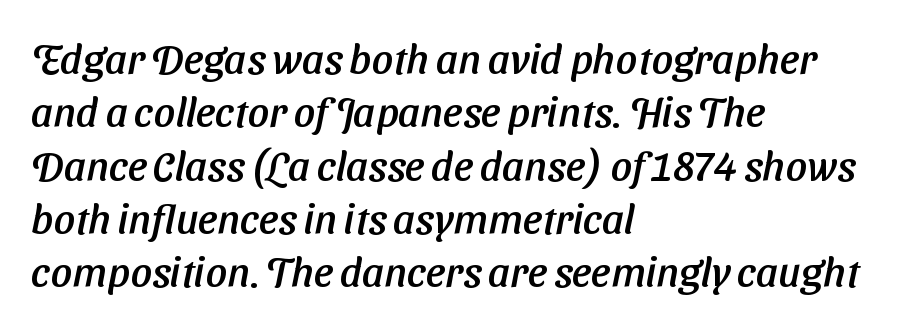
{"serif": "no", "width": "normal", "stroke_contrast": "low", "x_height": "medium", "monospaced": "no", "underline": "no", "align": "left", "line_spacing": "normal", "line_spacing_ratio": 1.27, "letter_spacing": "normal", "letter_spacing_em": 0.0, "glyph_px": 42}
